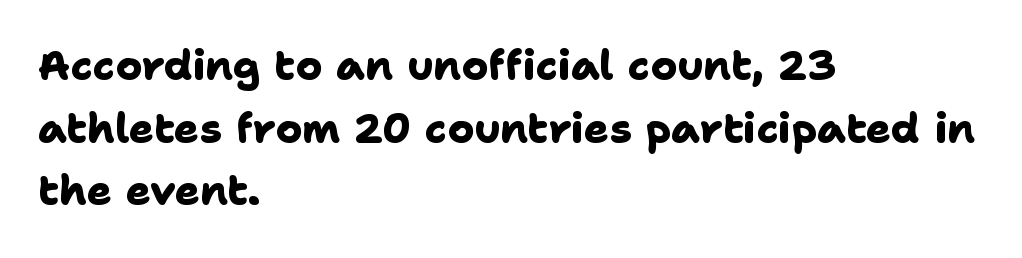
Q: Is the text bold? A: Yes.
Q: Is the typeface a serif or a sans-serif typeface? A: Sans-serif.
Q: Is the text underlined? A: No.
Q: How is the paragraph aligned? A: Left-aligned.
Q: Is the spacing between letters normal or unusually wide? A: Normal.
Q: Is the spacing between lines tight, normal or loose? A: Normal.
Q: Width (condensed, normal, or wide)? A: Normal.
Q: Stroke contrast? A: Low.
Q: x-height? A: Medium.
Q: Monospaced? A: No.
